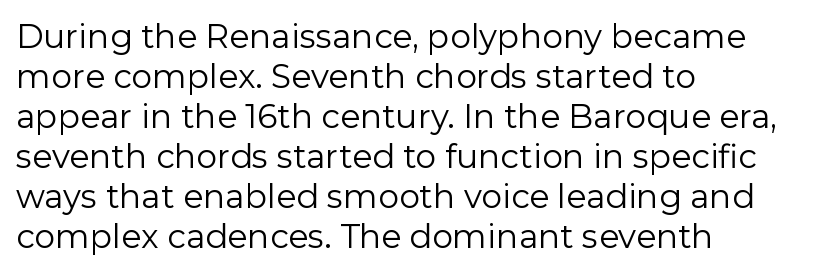
The image shows 33 px regular-weight sans-serif type, upright; set left-aligned, line spacing 1.21x, normal letter spacing, not underlined; low stroke contrast and a medium x-height.
